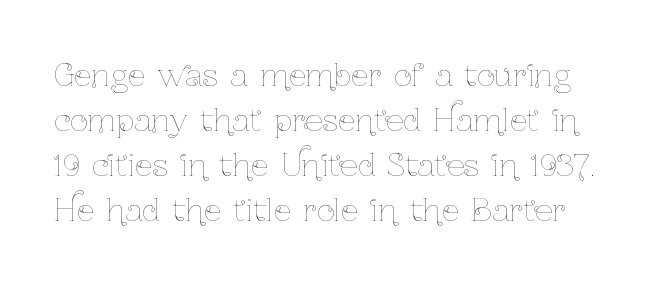
Q: Is the text bold? A: No.
Q: Is the text italic (slanted)? A: No, it is upright.
Q: Is the text underlined? A: No.
Q: Is the spacing between letters normal or unusually wide? A: Normal.
Q: Is the spacing between lines tight, normal or loose? A: Normal.
Q: Width (condensed, normal, or wide)? A: Condensed.
Q: Stroke contrast? A: Low.
Q: x-height? A: Medium.
Q: Monospaced? A: No.
